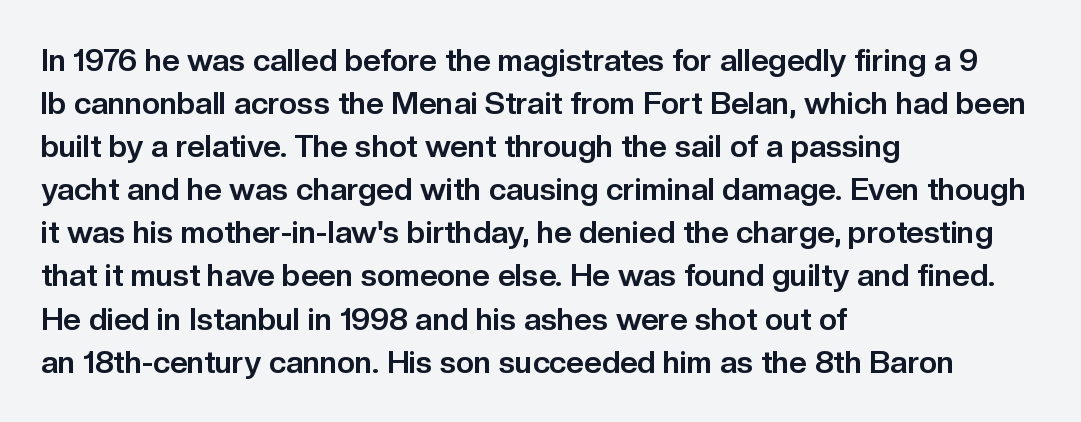
The image shows 31 px bold sans-serif type, upright; set left-aligned, normal line spacing (1.39x), normal letter spacing, not underlined; low stroke contrast and a medium x-height.
